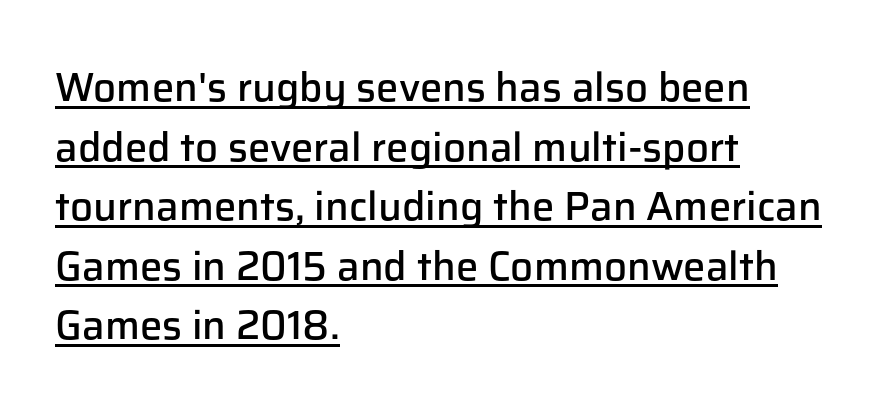
The characters display no serif detailing; their extremities are plain. This rendering features underlined lettering. Line beginnings align vertically; line endings do not. The gaps between neighbouring characters are ordinary and unremarkable. Vertically, the passage feels balanced, rows spaced as you'd expect. Heft: intermediate — a semibold.
